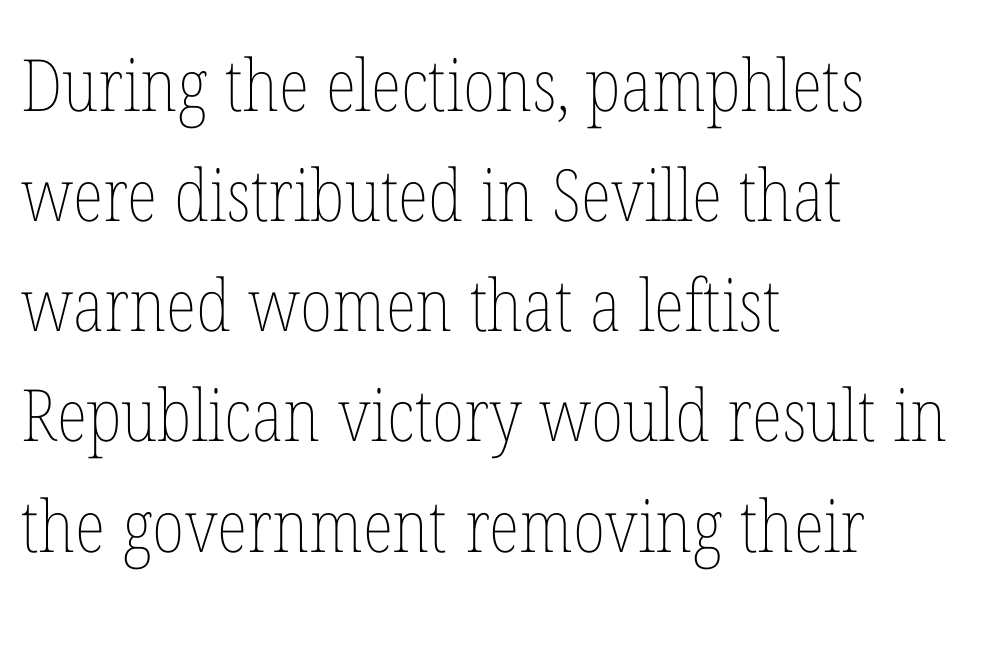
Q: Is the text bold? A: No.
Q: Is the text italic (slanted)? A: No, it is upright.
Q: Is the text underlined? A: No.
Q: How is the paragraph aligned? A: Left-aligned.
Q: Is the spacing between letters normal or unusually wide? A: Normal.
Q: Is the spacing between lines tight, normal or loose? A: Normal.
Q: Width (condensed, normal, or wide)? A: Condensed.
Q: Stroke contrast? A: Low.
Q: x-height? A: Medium.
Q: Monospaced? A: No.
